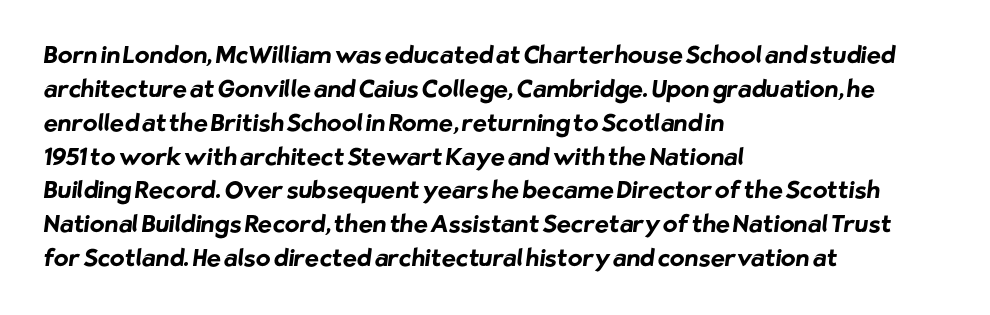
{"bold": "yes", "underline": "no", "align": "left", "line_spacing": "normal", "line_spacing_ratio": 1.41, "letter_spacing": "normal", "letter_spacing_em": 0.0, "glyph_px": 24}
